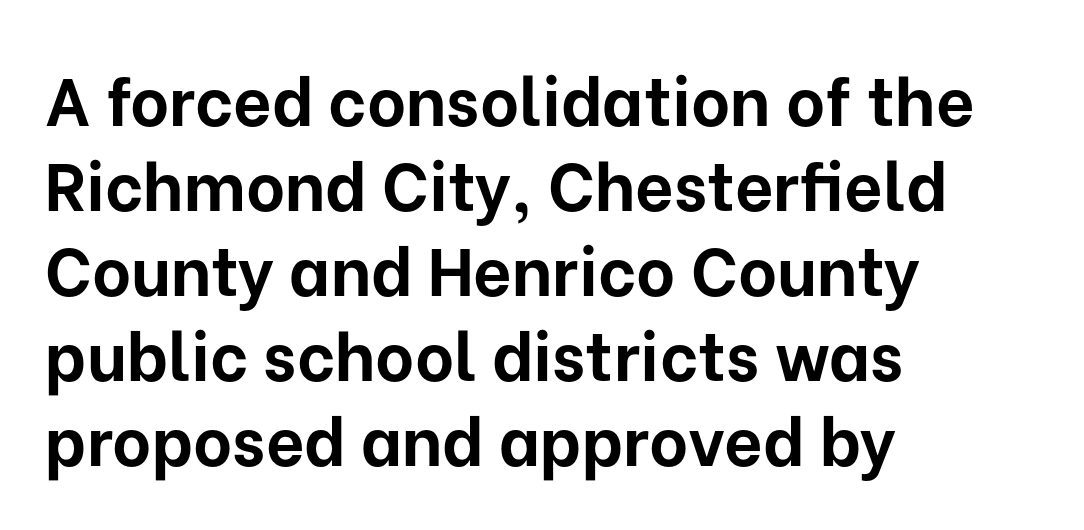
{"serif": "no", "italic": "no", "bold": "yes", "weight": "bold", "width": "normal", "stroke_contrast": "low", "x_height": "medium", "monospaced": "no", "underline": "no", "align": "left", "line_spacing": "normal", "line_spacing_ratio": 1.27, "letter_spacing": "normal", "letter_spacing_em": 0.0, "glyph_px": 67}
